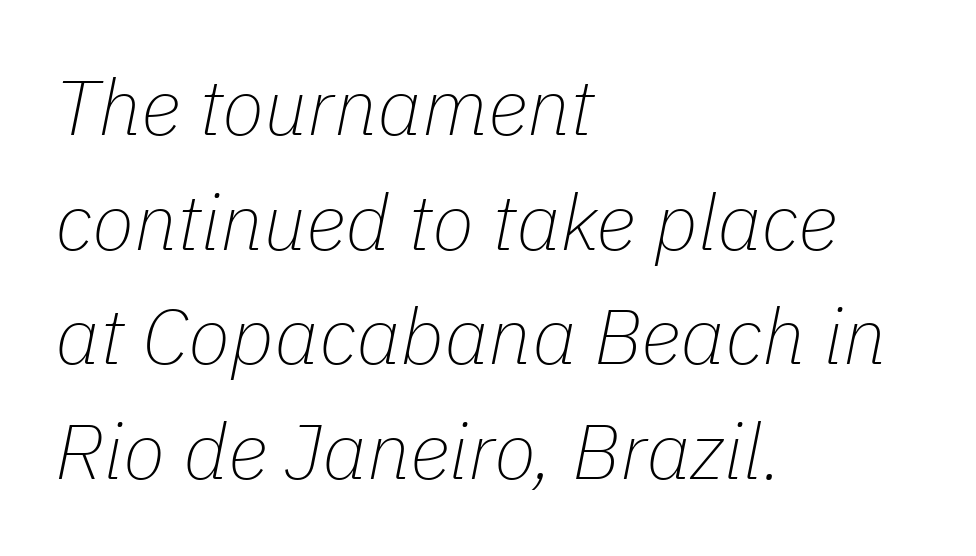
The face used here is proportionally spaced, like ordinary book or web type. A clean baseline with only descenders dipping below it. Weight class: somewhere from thin through regular. Nothing unusual about the tracking: characters are spaced as the font intends. The vertical gap from one line to the next is medium.
